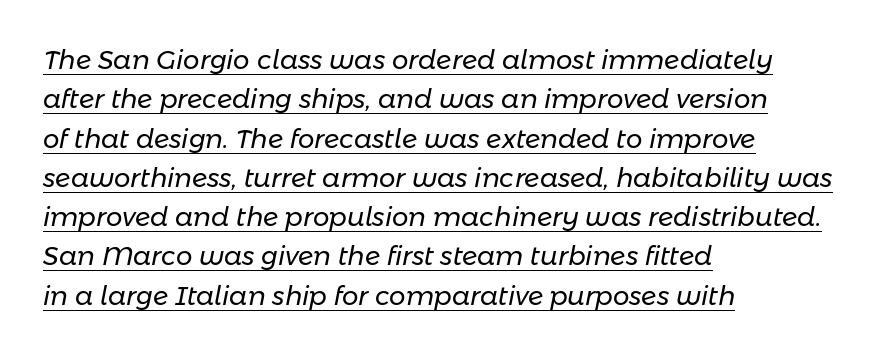
Q: Is the text bold? A: No.
Q: Is the text italic (slanted)? A: Yes, it leans right by about 11 degrees.
Q: Is the text underlined? A: Yes.
Q: How is the paragraph aligned? A: Left-aligned.
Q: Is the spacing between letters normal or unusually wide? A: Normal.
Q: Is the spacing between lines tight, normal or loose? A: Normal.
